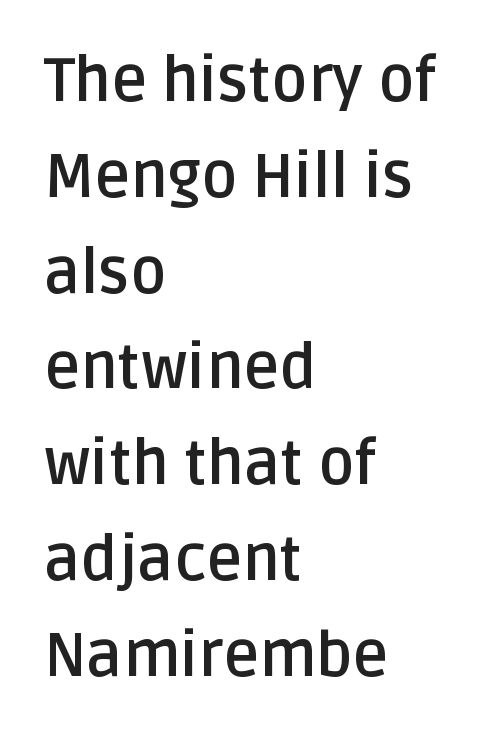
Q: Is the text bold? A: Yes.
Q: Is the text italic (slanted)? A: No, it is upright.
Q: Is the typeface a serif or a sans-serif typeface? A: Sans-serif.
Q: Is the text underlined? A: No.
Q: How is the paragraph aligned? A: Left-aligned.
Q: Is the spacing between letters normal or unusually wide? A: Normal.
Q: Is the spacing between lines tight, normal or loose? A: Normal.
Q: Width (condensed, normal, or wide)? A: Normal.
Q: Stroke contrast? A: Low.
Q: x-height? A: Large.
Q: Monospaced? A: No.
